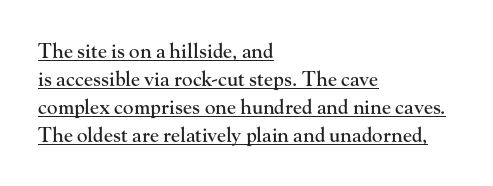
Reading down the block, your eye returns to a fixed left position each line. The letters stand upright; this is a roman face. Normally led — the rows are evenly, conventionally spaced. Spacing between characters is what you'd get straight out of the box.
